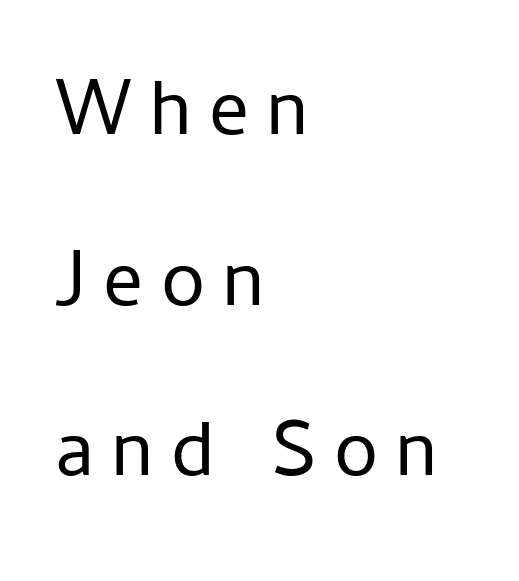
Baseline-to-baseline distance is far greater than the letter height. Ascenders rise straight up at ninety degrees. Each letter keeps its own natural width here, so spacing adapts to shape. Ink coverage per letter is moderate at most. Observe the absence of serifs on each vertical stroke in this sample. The baseline area is clear.
